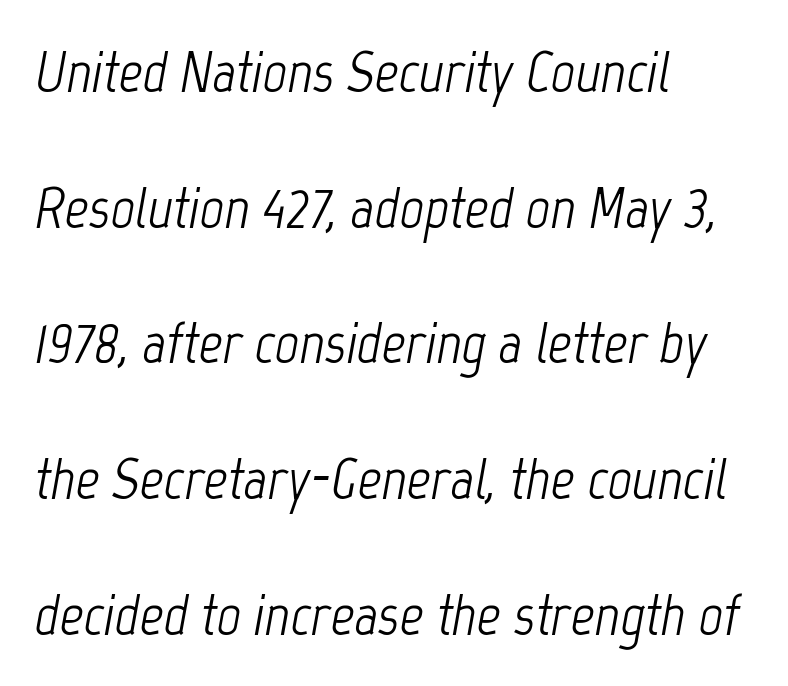
{"italic": "yes", "lean": "right", "slant_degrees": 12, "bold": "no", "weight": "light", "width": "condensed", "stroke_contrast": "low", "x_height": "medium", "monospaced": "no", "underline": "no", "align": "left", "line_spacing": "loose", "line_spacing_ratio": 2.3, "letter_spacing": "normal", "letter_spacing_em": 0.0, "glyph_px": 59}
